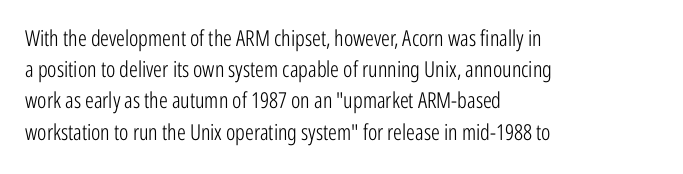
Every row of glyphs begins at an identical x-position on the left. The typesetting does not lean heavy: it is not bold. One glance says typical: line gaps are just what's usual. Underlining? Definitely not there.
